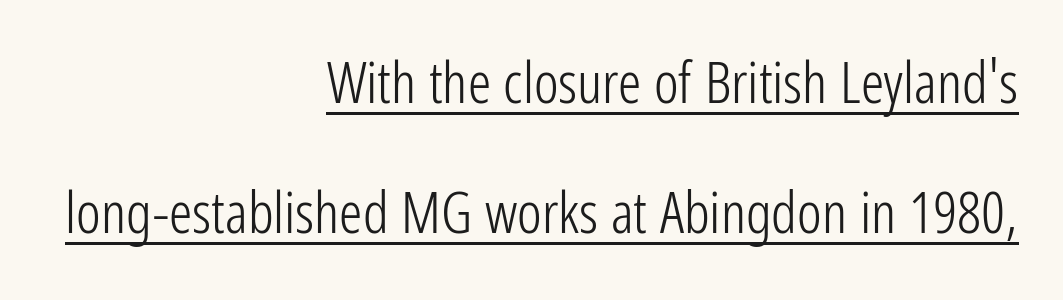
The image shows 58 px light, condensed sans-serif type, upright; set right-aligned, loose line spacing (2.25x), normal letter spacing, underlined; low stroke contrast and a medium x-height.
